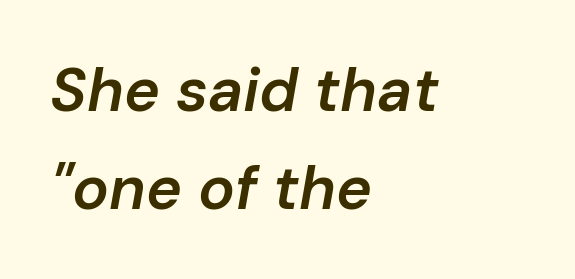
The vertical gap from one line to the next is medium. Students, note that the glyphs here touch the page at normal intervals. A bit beefed up — I'd call it semibold rather than bold. Check the space under the baseline: it is left empty.
